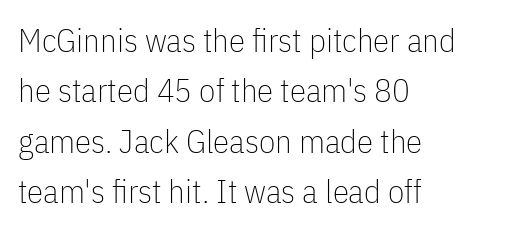
{"serif": "no", "italic": "no", "bold": "no", "weight": "thin", "width": "condensed", "stroke_contrast": "low", "x_height": "medium", "monospaced": "no", "underline": "no", "align": "left", "line_spacing": "normal", "line_spacing_ratio": 1.53, "letter_spacing": "normal", "letter_spacing_em": 0.0, "glyph_px": 33}
